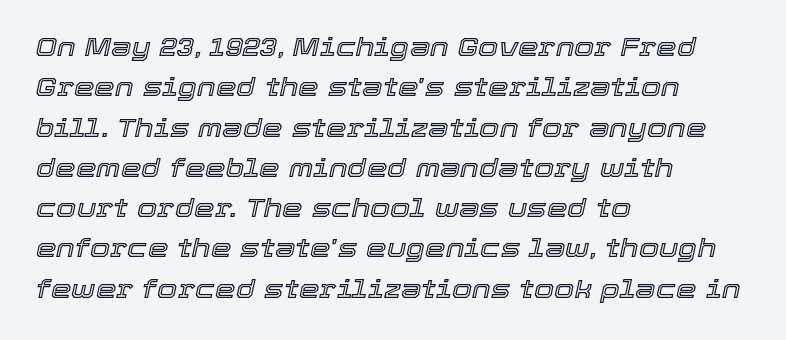
Q: Is the text italic (slanted)? A: Yes, it leans right by about 12 degrees.
Q: Is the text underlined? A: No.
Q: How is the paragraph aligned? A: Left-aligned.
Q: Is the spacing between letters normal or unusually wide? A: Normal.
Q: Is the spacing between lines tight, normal or loose? A: Normal.
